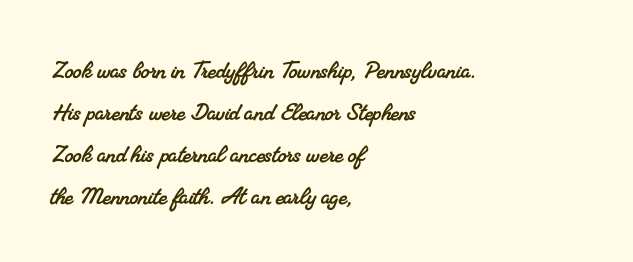
The image shows 28 px serif type; set left-aligned, normal line spacing (1.5x), normal letter spacing, not underlined; medium stroke contrast and a small x-height.
